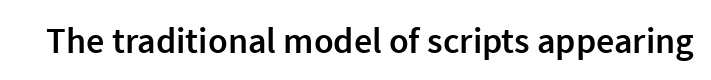
The face used here is proportionally spaced, like ordinary book or web type. The passage shown is semibold, sitting just below true bold. Underline: absent. Every stem runs plumb, perpendicular to the baseline.
